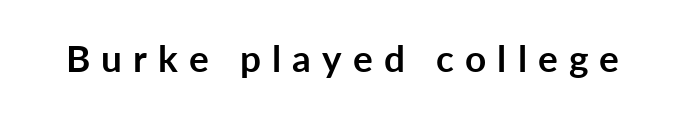
The image shows 37 px semibold sans-serif type, upright; set unusually wide letter spacing (+0.3 em), not underlined; low stroke contrast and a medium x-height.
